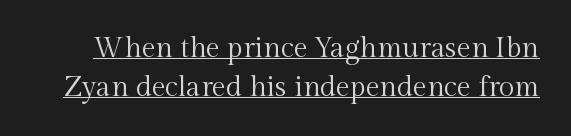
{"serif": "yes", "italic": "no", "bold": "no", "weight": "regular", "width": "normal", "x_height": "medium", "monospaced": "no", "underline": "yes", "line_spacing": "normal", "line_spacing_ratio": 1.38, "letter_spacing": "normal", "letter_spacing_em": 0.0, "glyph_px": 28}
